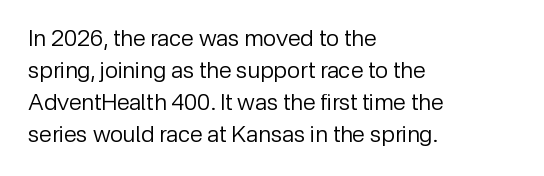
The image shows 23 px text type, upright; set left-aligned, normal line spacing (1.39x), normal letter spacing, not underlined.
